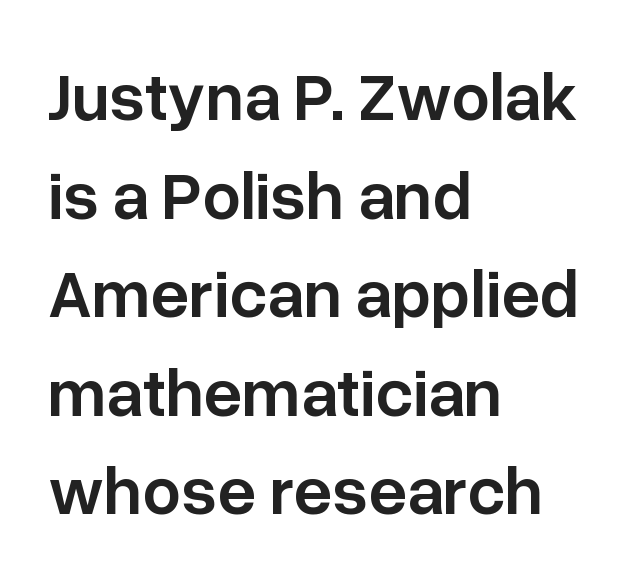
{"serif": "no", "italic": "no", "bold": "semi", "weight": "semibold", "width": "normal", "stroke_contrast": "low", "x_height": "medium", "monospaced": "no", "underline": "no", "align": "left", "line_spacing": "normal", "line_spacing_ratio": 1.45, "letter_spacing": "normal", "letter_spacing_em": 0.0, "glyph_px": 68}
